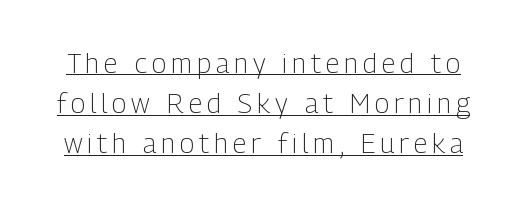
The image shows 27 px text type, upright; set normal line spacing (1.49x), underlined.
